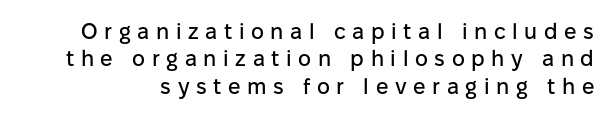
{"italic": "no", "underline": "no", "line_spacing": "normal", "line_spacing_ratio": 1.25, "letter_spacing": "wide", "letter_spacing_em": 0.3, "glyph_px": 22}
